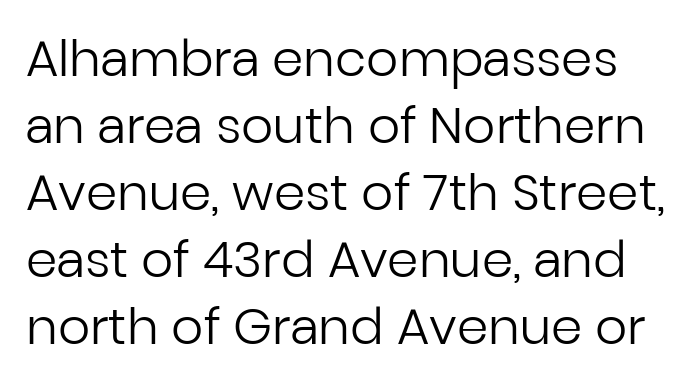
{"serif": "no", "italic": "no", "bold": "no", "weight": "regular", "width": "normal", "stroke_contrast": "low", "x_height": "medium", "monospaced": "no", "underline": "no", "line_spacing": "normal", "line_spacing_ratio": 1.34, "letter_spacing": "normal", "letter_spacing_em": 0.0, "glyph_px": 50}
